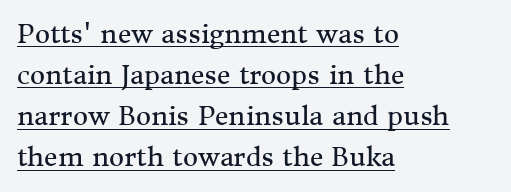
{"italic": "no", "bold": "no", "underline": "yes", "align": "left", "line_spacing": "normal", "line_spacing_ratio": 1.58, "letter_spacing": "normal", "letter_spacing_em": 0.0, "glyph_px": 26}
